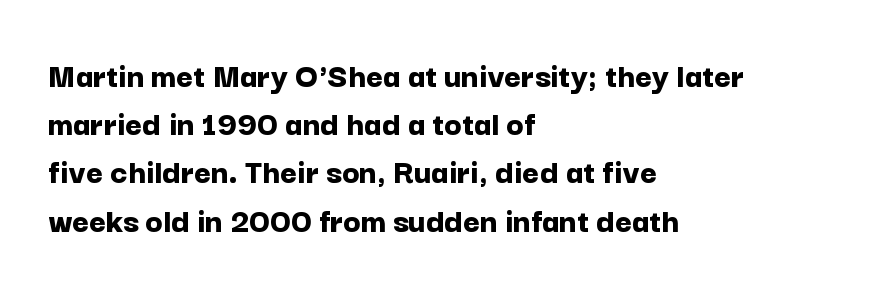
Are there feet on the stems? There aren't — it's a sans. Bold? Absolutely — the strokes are thick and heavy. In CSS terms this would be text-align: left. Quick note: interline space is typical.
